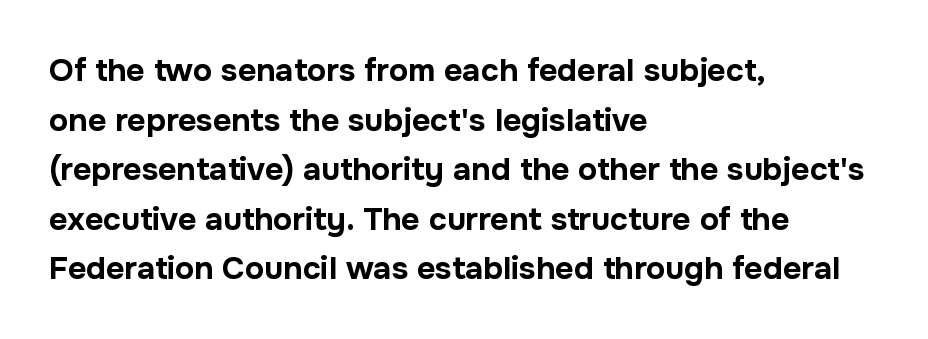
The image shows 32 px bold sans-serif type, upright; set left-aligned, normal line spacing (1.55x), normal letter spacing, not underlined; low stroke contrast and a medium x-height.
